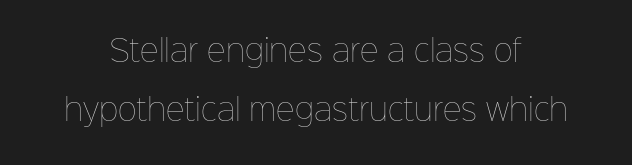
Q: Is the text bold? A: No.
Q: Is the text italic (slanted)? A: No, it is upright.
Q: Is the text underlined? A: No.
Q: How is the paragraph aligned? A: Centered.
Q: Is the spacing between letters normal or unusually wide? A: Normal.
Q: Is the spacing between lines tight, normal or loose? A: Loose.
Q: Width (condensed, normal, or wide)? A: Normal.
Q: Stroke contrast? A: Low.
Q: x-height? A: Medium.
Q: Monospaced? A: No.
